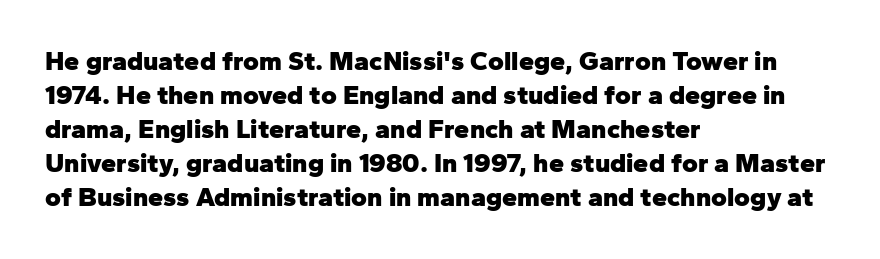
{"italic": "no", "bold": "yes", "underline": "no", "align": "left", "line_spacing": "normal", "line_spacing_ratio": 1.26, "letter_spacing": "normal", "letter_spacing_em": 0.0, "glyph_px": 27}
